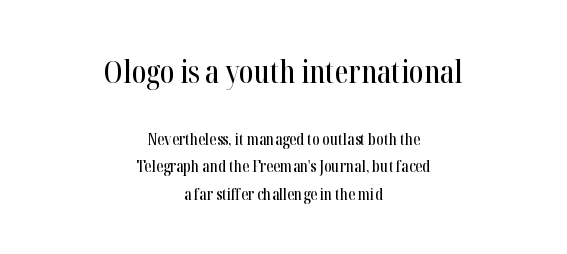
Q: Is the text italic (slanted)? A: No, it is upright.
Q: Is the typeface a serif or a sans-serif typeface? A: Serif.
Q: Is the text underlined? A: No.
Q: How is the paragraph aligned? A: Centered.
Q: Is the spacing between letters normal or unusually wide? A: Normal.
Q: Which block of text is set in a larger size, the first (top) or the second (bottom)? A: The first (top) one.
Q: Width (condensed, normal, or wide)? A: Condensed.
Q: Stroke contrast? A: High.
Q: x-height? A: Medium.
Q: Monospaced? A: No.
